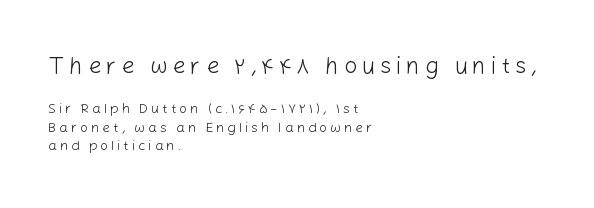
The image shows 23 px text type, upright; set left-aligned, normal line spacing (1.33x), unusually wide letter spacing (+0.21 em), not underlined; the first (top) block is 1.64x larger.
